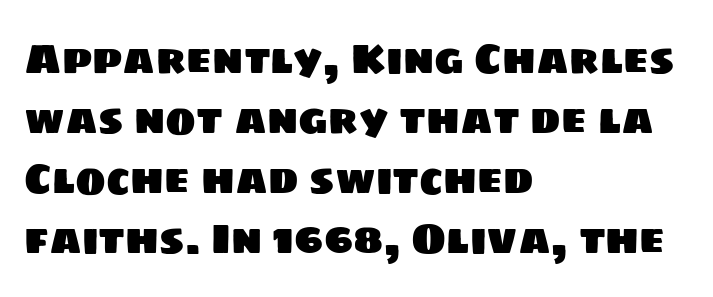
The image shows 41 px sans-serif type; set left-aligned, normal line spacing (1.46x), normal letter spacing, not underlined; low stroke contrast and a large x-height.
